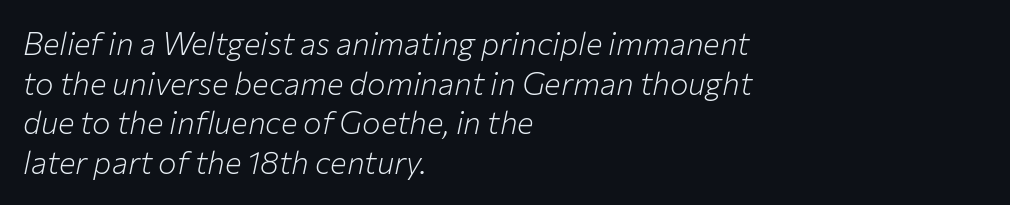
The text block is weighted toward the left margin, trailing off unevenly rightward. The rendering uses a moderate line-height, typical for paragraphs. The axis of the letterforms is tilted away from vertical. No chunkiness to these letters — they're not bold. This rendering features lettering with no underline. This rendering leaves character spacing at its baseline value.
